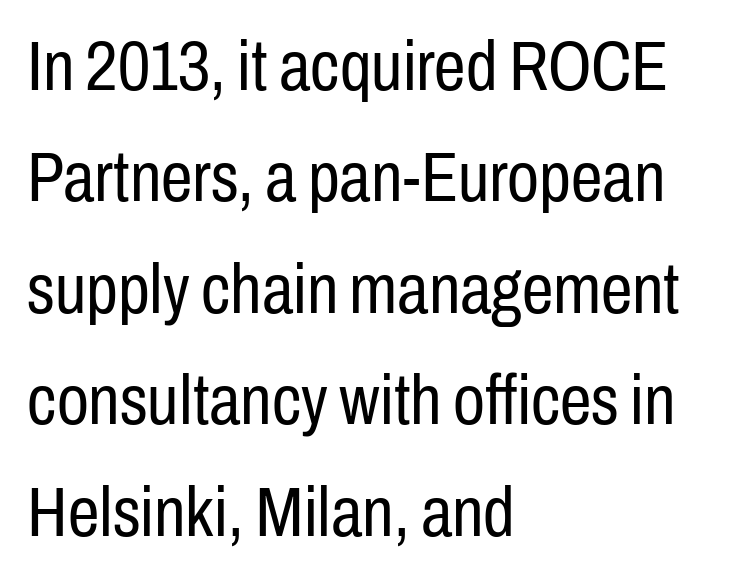
The image shows 71 px regular-weight, condensed sans-serif type, upright; set left-aligned, normal line spacing (1.57x), normal letter spacing, not underlined; low stroke contrast and a medium x-height.
